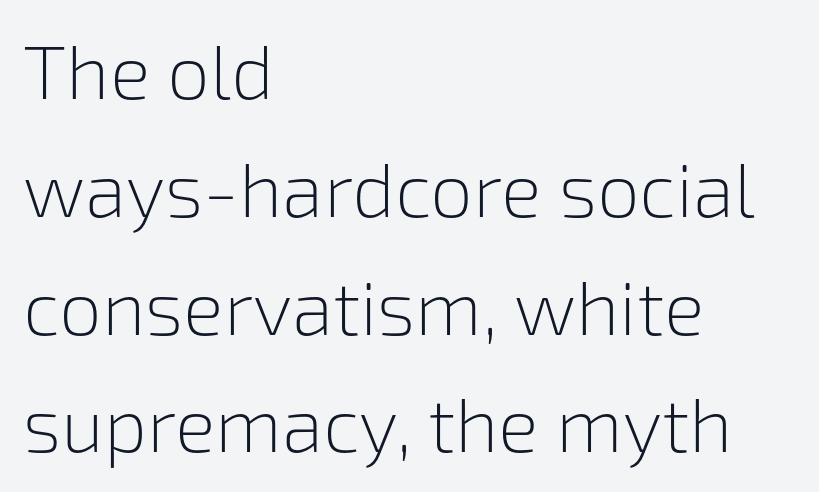
{"serif": "no", "italic": "no", "bold": "no", "weight": "light", "width": "normal", "stroke_contrast": "low", "x_height": "medium", "monospaced": "no", "underline": "no", "align": "left", "line_spacing": "normal", "line_spacing_ratio": 1.55, "letter_spacing": "normal", "letter_spacing_em": 0.0, "glyph_px": 76}
